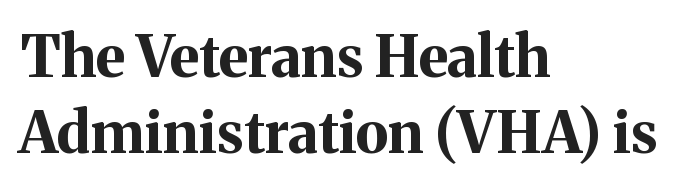
{"serif": "yes", "italic": "no", "bold": "yes", "weight": "bold", "width": "normal", "stroke_contrast": "medium", "x_height": "medium", "monospaced": "no", "underline": "no", "align": "left", "line_spacing": "normal", "line_spacing_ratio": 1.34, "letter_spacing": "normal", "letter_spacing_em": 0.0, "glyph_px": 57}
